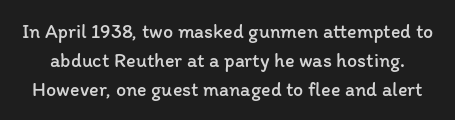
The image shows 20 px text type, upright; set normal line spacing (1.44x), normal letter spacing, not underlined.
